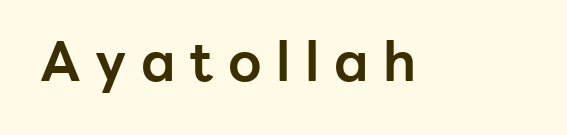
Emphasis by weight is at full strength: bold. This sample has the flowing, uneven cadence of proportional lettering. The glyphs are unaccompanied by any horizontal stroke below them. To sum up the face: it is a sans, with no serifs. Unlike italic type, these characters show no tilt at all. Someone cranked the tracking dial way up on this one.
